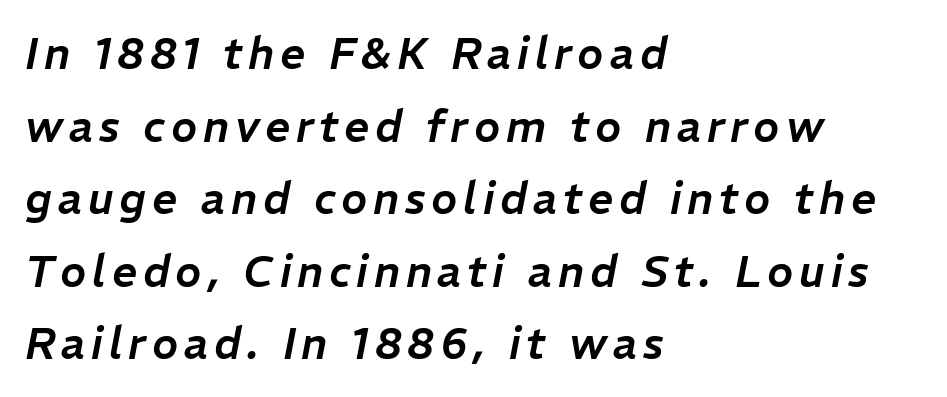
The passage shown is typed in a proportional face where columns would drift. The face used here has a pronounced slope to its letters. The passage shown is not underscored anywhere. Compared with a centered layout, this one pins lines to the left instead. Regarding leading, the lines here are spaced in the standard way.
